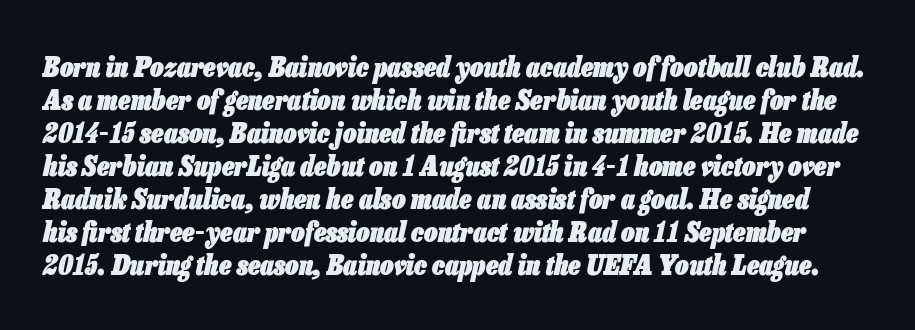
{"italic": "yes", "lean": "right", "slant_degrees": 13, "bold": "yes", "underline": "no", "line_spacing_ratio": 1.22, "letter_spacing": "normal", "letter_spacing_em": 0.0, "glyph_px": 27}
